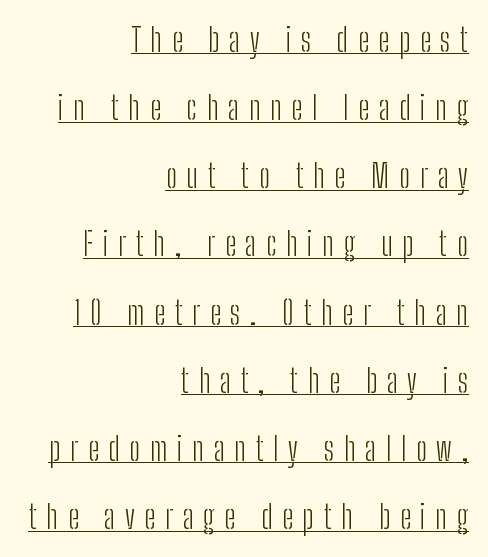
{"serif": "no", "italic": "no", "bold": "no", "weight": "light", "width": "condensed", "stroke_contrast": "low", "x_height": "medium", "monospaced": "no", "underline": "yes", "align": "right", "line_spacing": "loose", "line_spacing_ratio": 2.13, "letter_spacing": "wide", "letter_spacing_em": 0.3, "glyph_px": 32}
